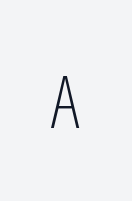
Q: Is the text bold? A: No.
Q: Is the text italic (slanted)? A: No, it is upright.
Q: Is the typeface a serif or a sans-serif typeface? A: Sans-serif.
Q: Is the text underlined? A: No.
Q: Is the spacing between letters normal or unusually wide? A: Unusually wide.
Q: Width (condensed, normal, or wide)? A: Condensed.
Q: Stroke contrast? A: Low.
Q: x-height? A: Medium.
Q: Monospaced? A: No.
